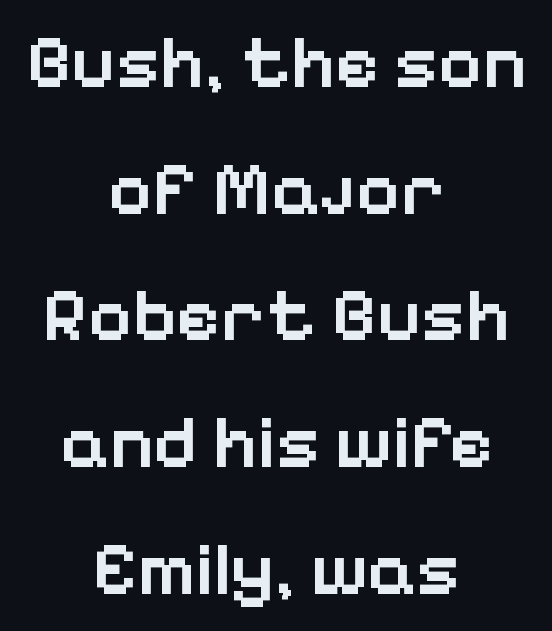
Stroke thickness is moderately raised; the sample reads as semibold. This rendering employs a face without finishing strokes, i.e., a sans-serif. Standard letterfit; no display-style spreading of the glyphs. Is this a fixed-width face? No — the glyphs have proportional, varying widths. A typesetter would call this leading conventional body-copy spacing. When letters stand straight like this, we call the style roman or upright.
